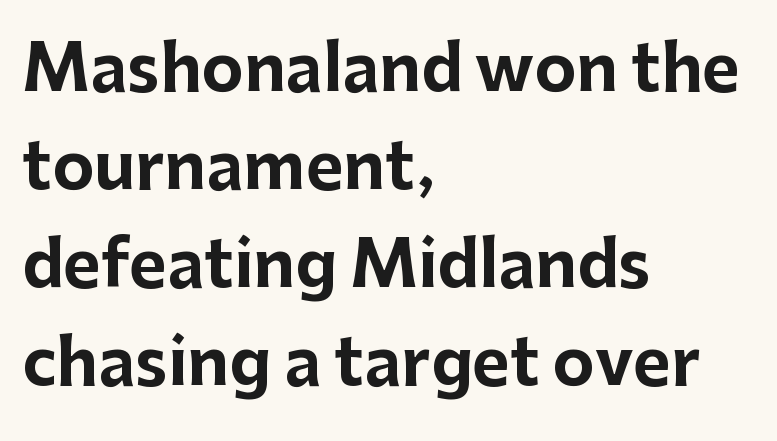
The image shows 64 px bold sans-serif type, upright; set left-aligned, normal line spacing (1.53x), normal letter spacing, not underlined; low stroke contrast and a medium x-height.
